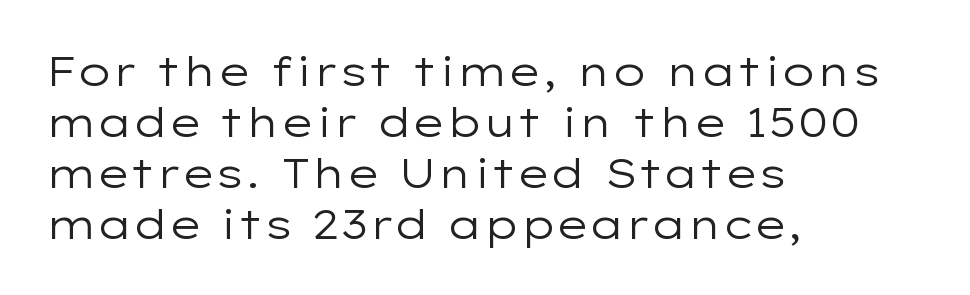
The image shows 41 px regular-weight, wide sans-serif type, upright; set left-aligned, line spacing 1.24x, normal letter spacing, not underlined; low stroke contrast and a medium x-height.
